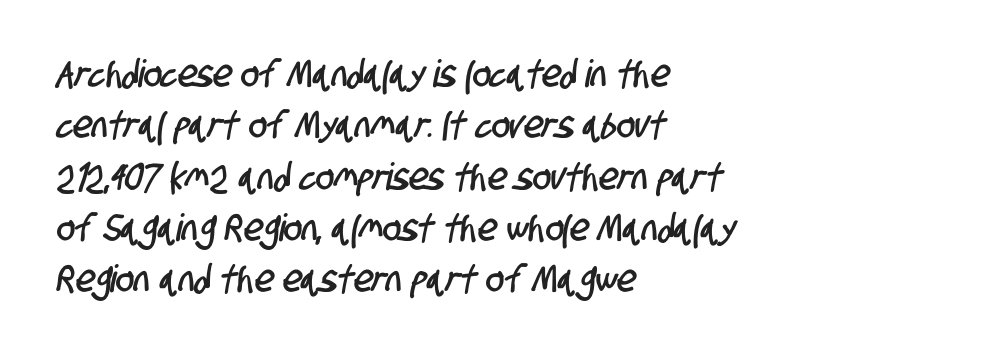
The image shows 38 px condensed sans-serif type; set left-aligned, normal line spacing (1.35x), normal letter spacing, not underlined; low stroke contrast and a large x-height.
